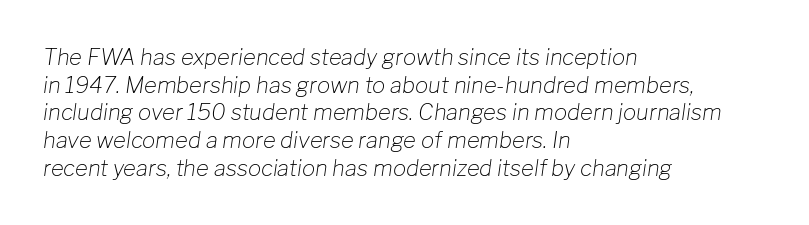
Q: Is the text bold? A: No.
Q: Is the text italic (slanted)? A: Yes, it leans right by about 8 degrees.
Q: Is the text underlined? A: No.
Q: How is the paragraph aligned? A: Left-aligned.
Q: Is the spacing between letters normal or unusually wide? A: Normal.
Q: Is the spacing between lines tight, normal or loose? A: Normal.
